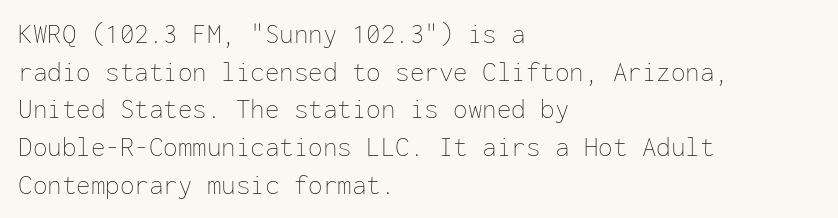
{"italic": "no", "bold": "no", "weight": "thin", "width": "normal", "stroke_contrast": "low", "x_height": "medium", "monospaced": "yes", "underline": "no", "align": "left", "line_spacing": "normal", "line_spacing_ratio": 1.3, "letter_spacing": "normal", "letter_spacing_em": 0.0, "glyph_px": 29}
